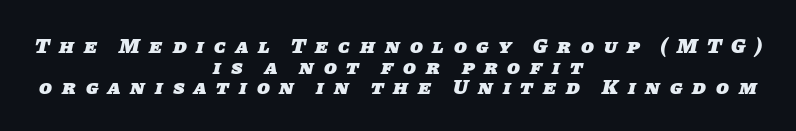
Q: Is the text bold? A: Yes.
Q: Is the text underlined? A: No.
Q: How is the paragraph aligned? A: Centered.
Q: Is the spacing between letters normal or unusually wide? A: Unusually wide.
Q: Is the spacing between lines tight, normal or loose? A: Tight.
